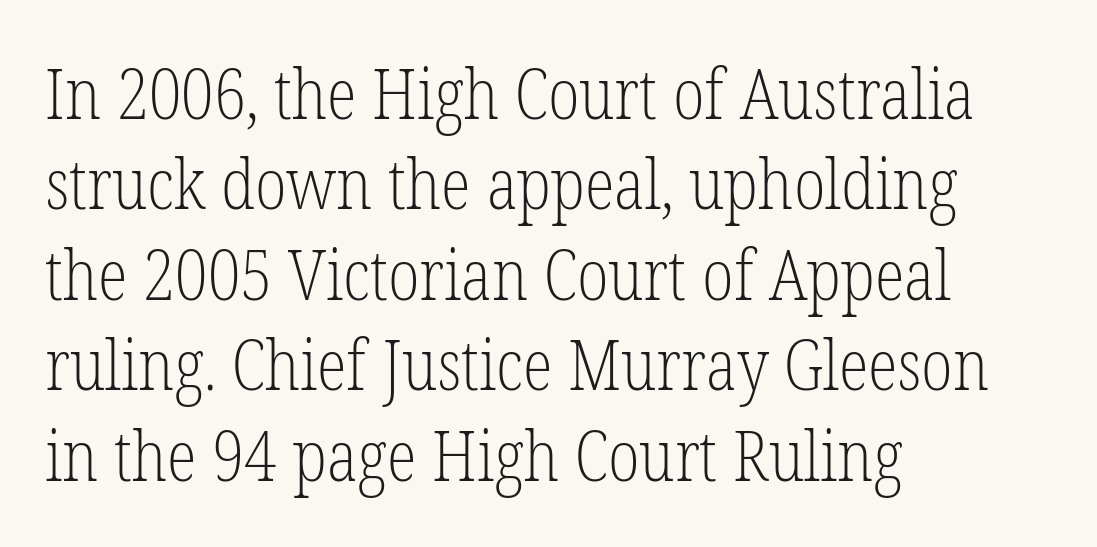
{"serif": "yes", "italic": "no", "bold": "no", "weight": "light", "width": "condensed", "stroke_contrast": "low", "x_height": "medium", "monospaced": "no", "underline": "no", "align": "left", "line_spacing": "normal", "line_spacing_ratio": 1.31, "letter_spacing": "normal", "letter_spacing_em": 0.0, "glyph_px": 69}
